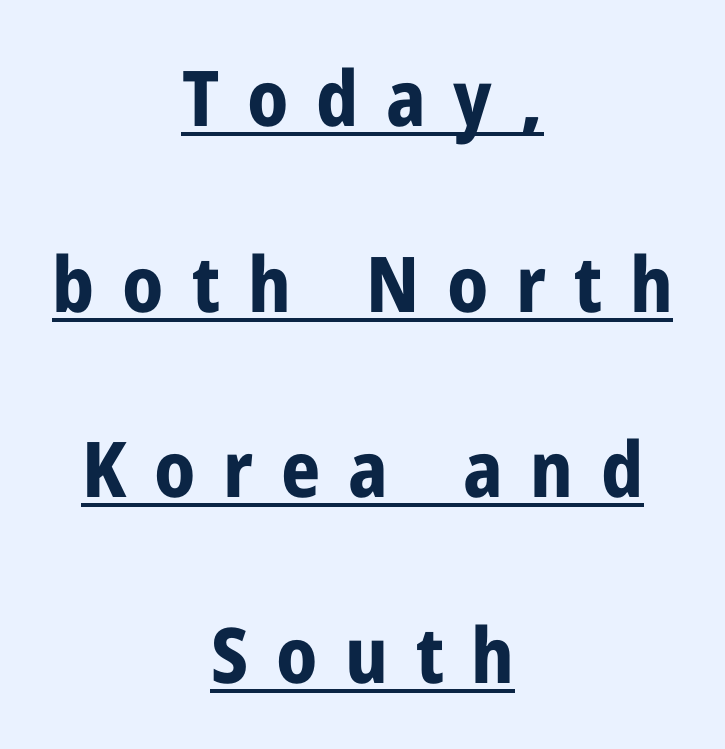
The image shows 77 px bold, condensed sans-serif type, upright; set centered, loose line spacing (2.41x), unusually wide letter spacing (+0.36 em), underlined; low stroke contrast and a medium x-height.
